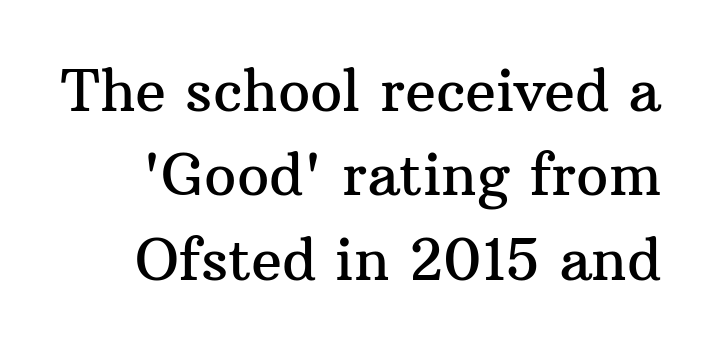
Q: Is the text italic (slanted)? A: No, it is upright.
Q: Is the typeface a serif or a sans-serif typeface? A: Serif.
Q: Is the text underlined? A: No.
Q: Is the spacing between letters normal or unusually wide? A: Normal.
Q: Is the spacing between lines tight, normal or loose? A: Normal.
Q: Width (condensed, normal, or wide)? A: Normal.
Q: Stroke contrast? A: Medium.
Q: x-height? A: Medium.
Q: Monospaced? A: No.
